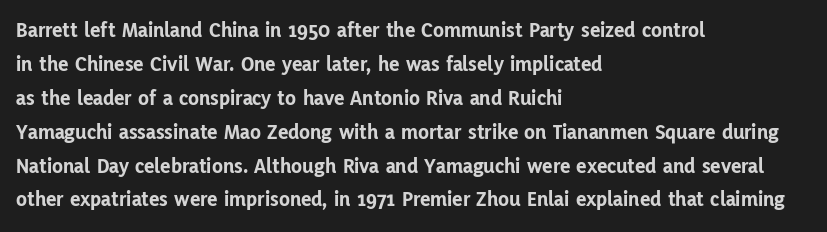
{"italic": "no", "bold": "yes", "underline": "no", "align": "left", "line_spacing": "normal", "line_spacing_ratio": 1.54, "letter_spacing": "normal", "letter_spacing_em": 0.0, "glyph_px": 22}
